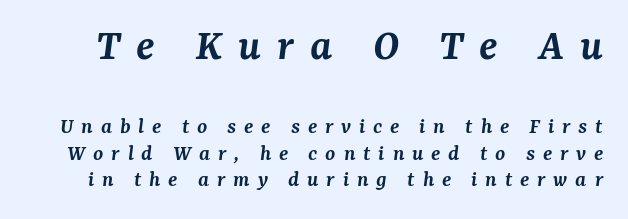
{"serif": "yes", "italic": "yes", "lean": "right", "slant_degrees": 7, "bold": "semi", "weight": "semibold", "width": "normal", "stroke_contrast": "medium", "x_height": "medium", "monospaced": "no", "underline": "no", "line_spacing_ratio": 1.17, "letter_spacing": "wide", "letter_spacing_em": 0.34, "larger_block": "first", "size_ratio": 2.0, "glyph_px": 46}
